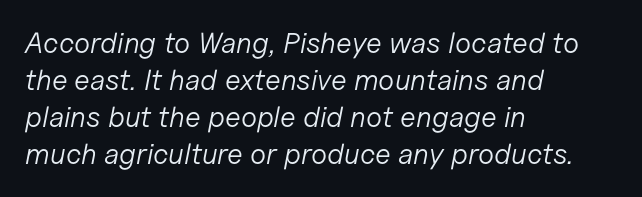
The image shows 29 px light type, italic (leaning right); set left-aligned, normal line spacing (1.28x), normal letter spacing, not underlined; low stroke contrast and a medium x-height.
